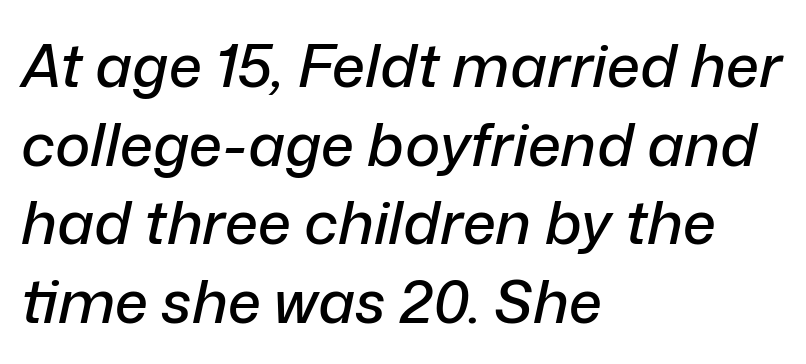
Q: Is the text italic (slanted)? A: Yes, it leans right by about 12 degrees.
Q: Is the text underlined? A: No.
Q: How is the paragraph aligned? A: Left-aligned.
Q: Is the spacing between letters normal or unusually wide? A: Normal.
Q: Is the spacing between lines tight, normal or loose? A: Normal.
Q: Width (condensed, normal, or wide)? A: Normal.
Q: Stroke contrast? A: Low.
Q: x-height? A: Medium.
Q: Monospaced? A: No.
